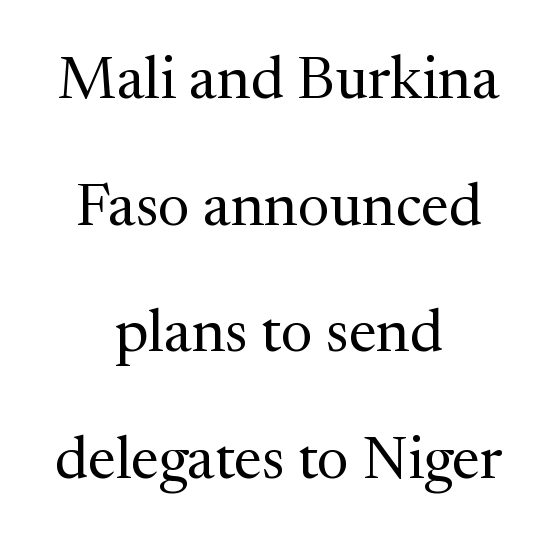
{"serif": "yes", "italic": "no", "bold": "no", "weight": "regular", "width": "normal", "stroke_contrast": "medium", "x_height": "medium", "monospaced": "no", "underline": "no", "align": "center", "line_spacing": "loose", "line_spacing_ratio": 2.11, "letter_spacing": "normal", "letter_spacing_em": 0.0, "glyph_px": 60}
